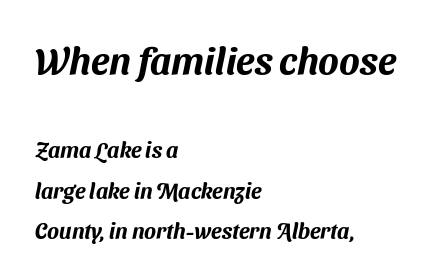
Q: Is the typeface a serif or a sans-serif typeface? A: Sans-serif.
Q: Is the text underlined? A: No.
Q: How is the paragraph aligned? A: Left-aligned.
Q: Is the spacing between letters normal or unusually wide? A: Normal.
Q: Which block of text is set in a larger size, the first (top) or the second (bottom)? A: The first (top) one.
Q: Width (condensed, normal, or wide)? A: Normal.
Q: Stroke contrast? A: Medium.
Q: x-height? A: Medium.
Q: Monospaced? A: No.
